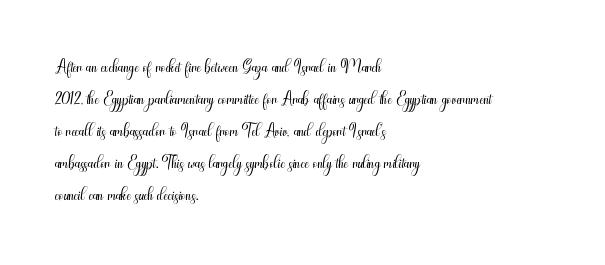
Q: Is the text bold? A: No.
Q: Is the text italic (slanted)? A: Yes.
Q: Is the text underlined? A: No.
Q: How is the paragraph aligned? A: Left-aligned.
Q: Is the spacing between letters normal or unusually wide? A: Normal.
